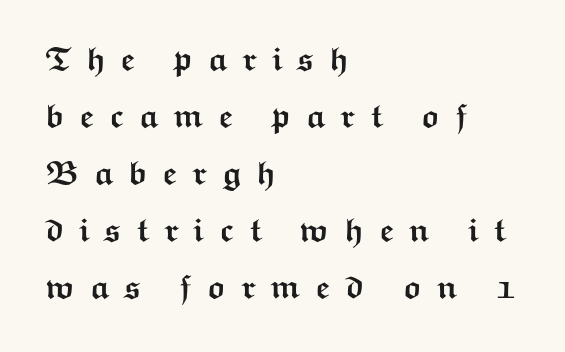
Q: Is the text bold? A: Yes.
Q: Is the text italic (slanted)? A: No, it is upright.
Q: Is the typeface a serif or a sans-serif typeface? A: Sans-serif.
Q: Is the text underlined? A: No.
Q: How is the paragraph aligned? A: Left-aligned.
Q: Is the spacing between letters normal or unusually wide? A: Unusually wide.
Q: Width (condensed, normal, or wide)? A: Wide.
Q: Stroke contrast? A: Medium.
Q: x-height? A: Medium.
Q: Monospaced? A: No.
